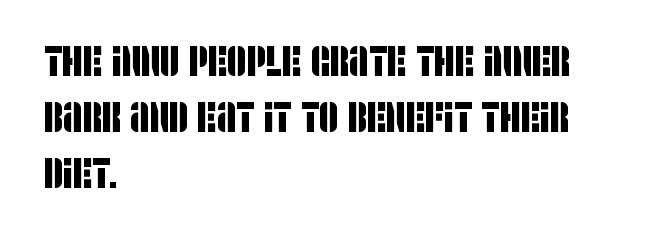
Q: Is the typeface a serif or a sans-serif typeface? A: Sans-serif.
Q: Is the text underlined? A: No.
Q: How is the paragraph aligned? A: Left-aligned.
Q: Is the spacing between letters normal or unusually wide? A: Normal.
Q: Is the spacing between lines tight, normal or loose? A: Normal.
Q: Width (condensed, normal, or wide)? A: Condensed.
Q: Stroke contrast? A: Low.
Q: x-height? A: Large.
Q: Monospaced? A: No.
